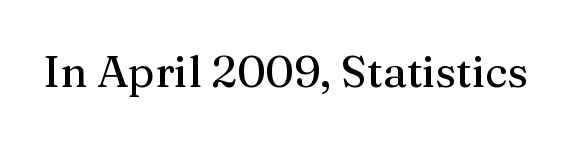
Q: Is the text italic (slanted)? A: No, it is upright.
Q: Is the typeface a serif or a sans-serif typeface? A: Serif.
Q: Is the text underlined? A: No.
Q: Is the spacing between letters normal or unusually wide? A: Normal.
Q: Width (condensed, normal, or wide)? A: Normal.
Q: Stroke contrast? A: Medium.
Q: x-height? A: Medium.
Q: Monospaced? A: No.
